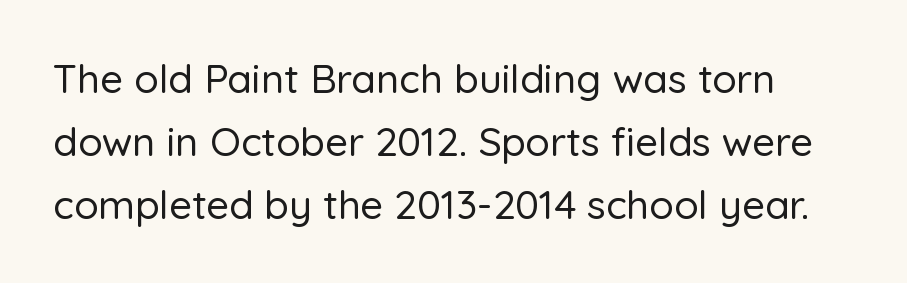
Characters follow at the spacing the type designer built in. Descenders are the only things crossing below the line. A typesetter would call this proportional, since set widths differ per character. No feet cap the strokes, marking this as sans-serif type.
